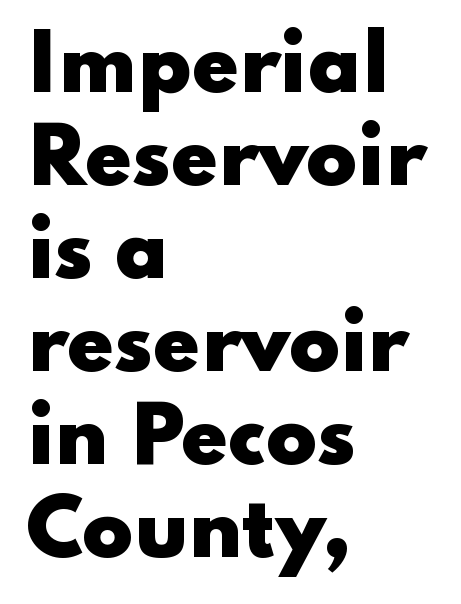
The image shows 75 px heavy, wide sans-serif type, upright; set left-aligned, line spacing 1.24x, normal letter spacing, not underlined; low stroke contrast and a small x-height.
